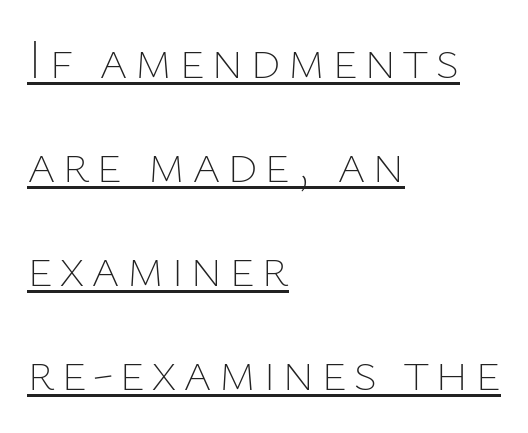
{"italic": "no", "bold": "no", "weight": "thin", "width": "normal", "stroke_contrast": "low", "x_height": "medium", "monospaced": "no", "underline": "yes", "align": "left", "line_spacing_ratio": 1.89, "glyph_px": 55}
